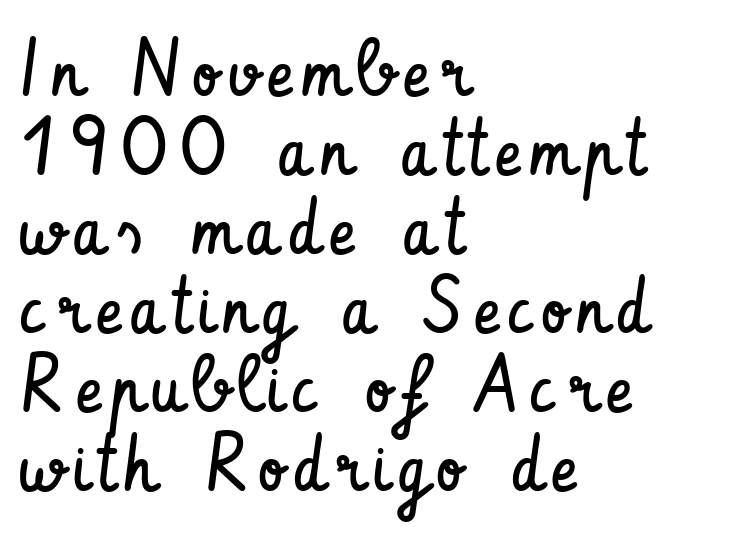
The image shows 79 px regular-weight, condensed sans-serif type, upright; set left-aligned, tight line spacing (1.0x), not underlined; low stroke contrast and a small x-height.
